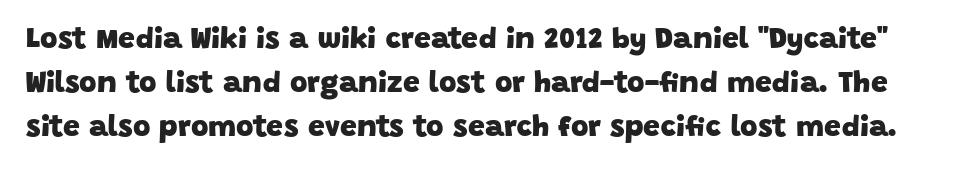
The vertical gap from one line to the next is medium. Spacing verdict: proportional, widths tailored to each character. Any mark beneath the type? The region is blank. Serifs: no, the terminals of the letterforms are clean. Standard letterfit; no display-style spreading of the glyphs.
